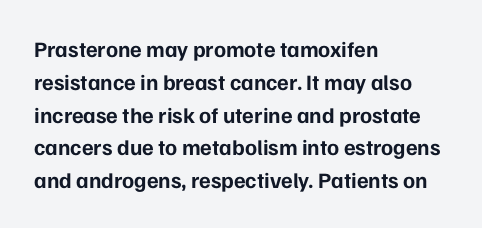
Q: Is the text bold? A: Yes.
Q: Is the text italic (slanted)? A: No, it is upright.
Q: Is the text underlined? A: No.
Q: How is the paragraph aligned? A: Left-aligned.
Q: Is the spacing between letters normal or unusually wide? A: Normal.
Q: Is the spacing between lines tight, normal or loose? A: Normal.
